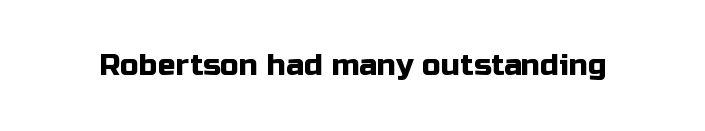
Rendered with straight, roman letterforms. Clear beneath every line of the passage. Short note: letters normally spaced. The letters advance in unequal steps, a hallmark of proportional type.
